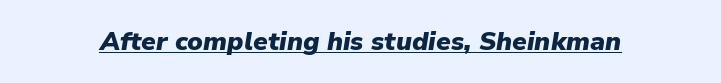
{"italic": "yes", "lean": "right", "slant_degrees": 9, "bold": "yes", "underline": "yes", "letter_spacing": "normal", "letter_spacing_em": 0.0, "glyph_px": 26}
